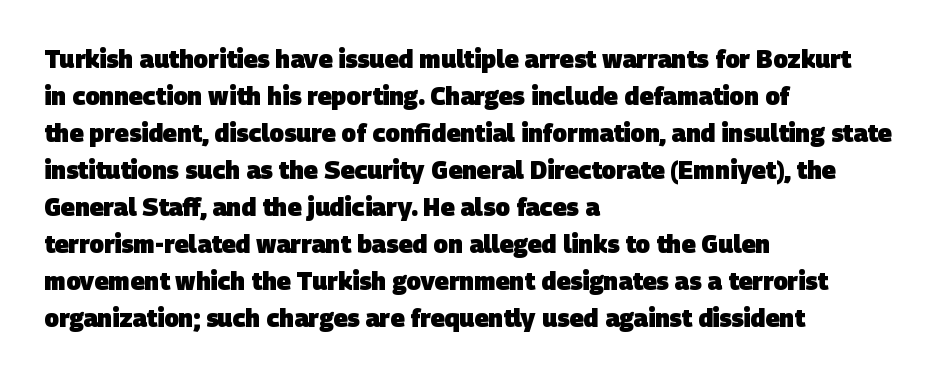
{"bold": "yes", "underline": "no", "align": "left", "line_spacing": "normal", "line_spacing_ratio": 1.54, "letter_spacing": "normal", "letter_spacing_em": 0.0, "glyph_px": 24}
